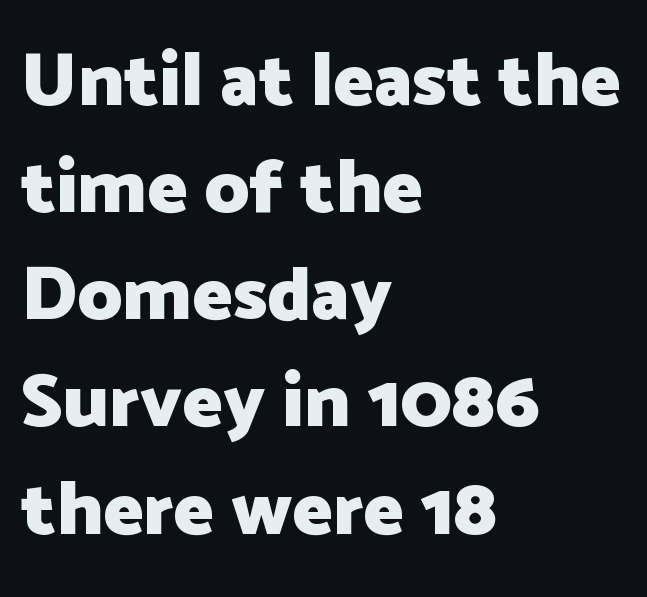
The image shows 76 px heavy sans-serif type, upright; set left-aligned, normal line spacing (1.41x), normal letter spacing, not underlined; low stroke contrast and a medium x-height.
